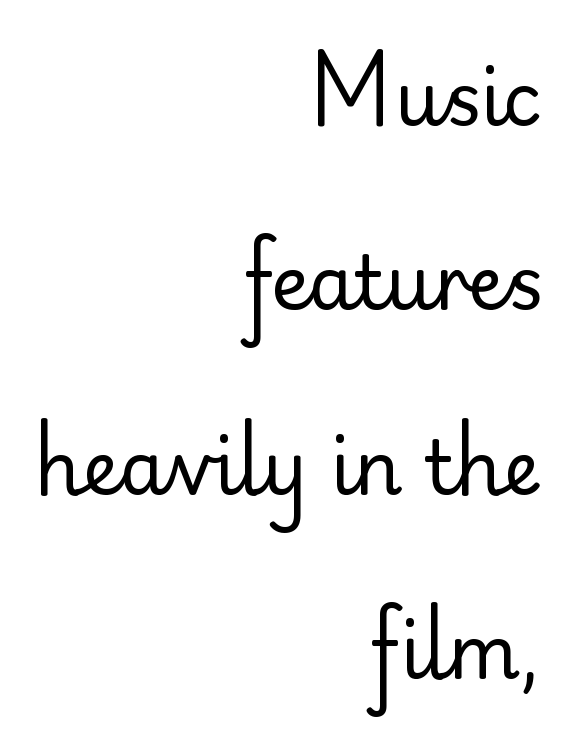
Clear beneath every line of the passage. The ragged edge is on the left, which tells us the setting is flush right. The rendering uses natural spacing where letterforms have individual widths. These lines were composed using upright roman letters.
